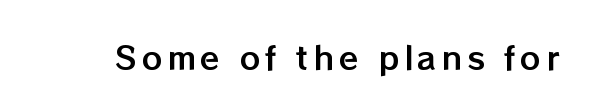
Ascenders rise straight up at ninety degrees. This sample has the flowing, uneven cadence of proportional lettering. Underlining? Definitely not there.
